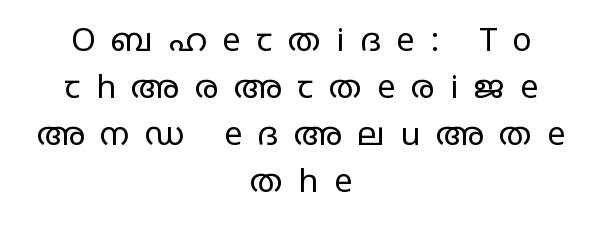
{"serif": "no", "italic": "no", "bold": "no", "weight": "regular", "width": "wide", "stroke_contrast": "low", "x_height": "large", "monospaced": "no", "underline": "no", "align": "center", "line_spacing": "normal", "line_spacing_ratio": 1.47, "letter_spacing": "wide", "letter_spacing_em": 0.49, "glyph_px": 32}
